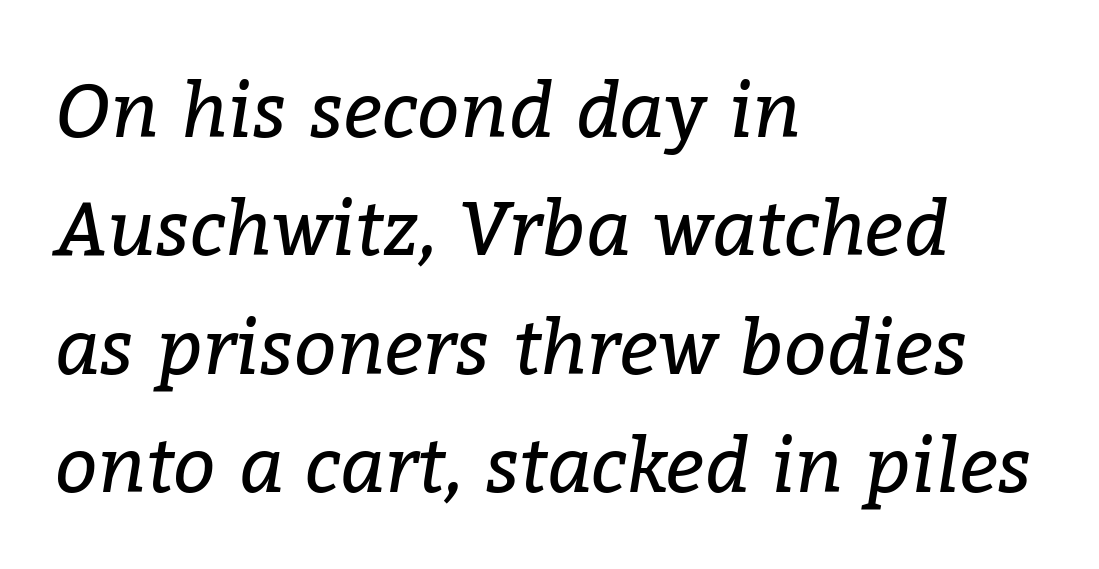
The image shows 75 px regular-weight serif type, italic (leaning right); set left-aligned, normal line spacing (1.58x), normal letter spacing, not underlined; low stroke contrast and a medium x-height.
